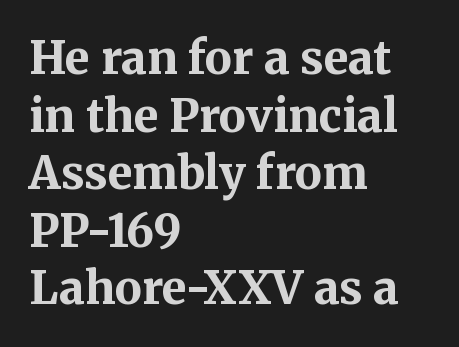
Designer's note — italics off, roman on. Honestly, the row spacing looks completely unremarkable. The rendering anchors every line to the left-hand side. No word sits above an underline. Note the varied advance widths — an 'i' is clearly narrower than an 'm'. To sum up the face: it has serifs.
